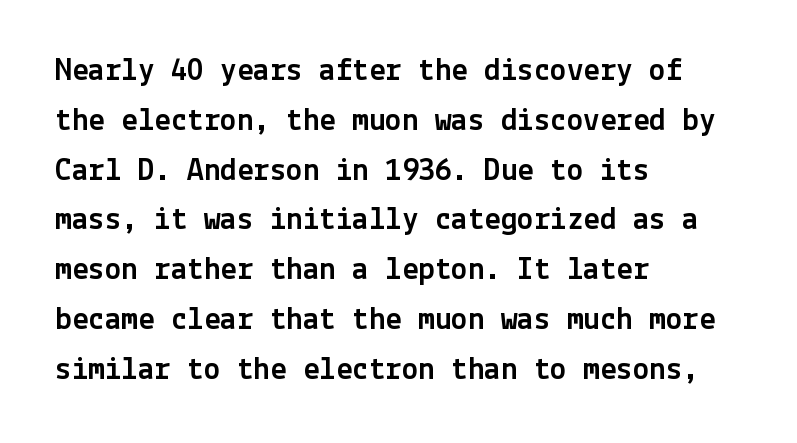
Q: Is the text italic (slanted)? A: No, it is upright.
Q: Is the typeface a serif or a sans-serif typeface? A: Sans-serif.
Q: Is the text underlined? A: No.
Q: How is the paragraph aligned? A: Left-aligned.
Q: Is the spacing between letters normal or unusually wide? A: Normal.
Q: Is the spacing between lines tight, normal or loose? A: Normal.
Q: Width (condensed, normal, or wide)? A: Normal.
Q: x-height? A: Medium.
